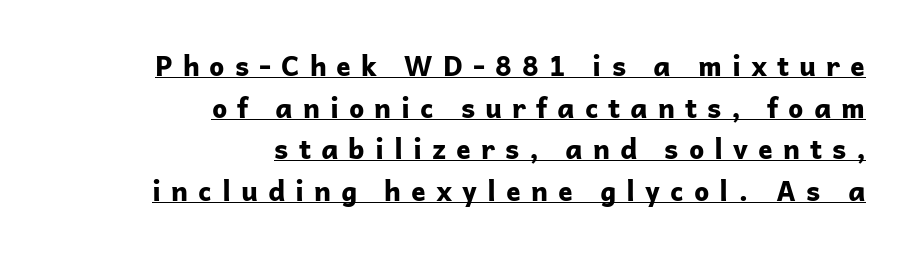
Q: Is the text bold? A: Yes.
Q: Is the text italic (slanted)? A: No, it is upright.
Q: Is the text underlined? A: Yes.
Q: How is the paragraph aligned? A: Right-aligned.
Q: Is the spacing between letters normal or unusually wide? A: Unusually wide.
Q: Is the spacing between lines tight, normal or loose? A: Normal.
